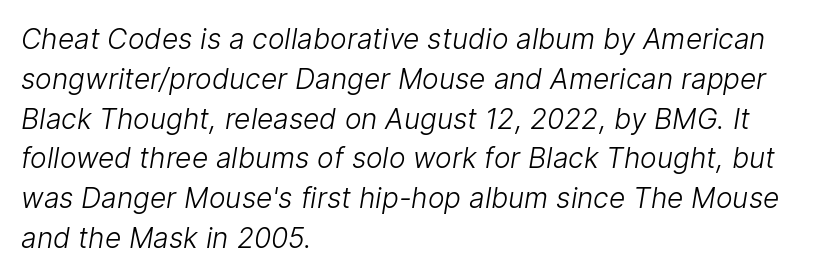
The image shows 28 px light sans-serif type; set left-aligned, normal line spacing (1.42x), normal letter spacing, not underlined; low stroke contrast and a medium x-height.
